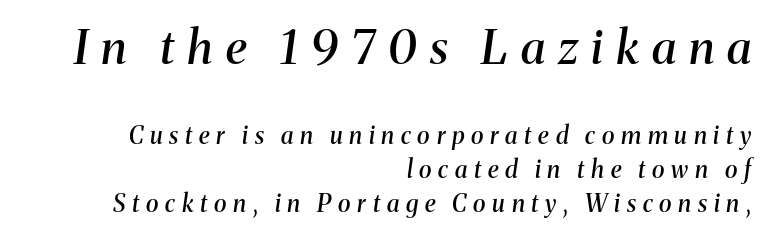
{"serif": "yes", "italic": "yes", "lean": "right", "slant_degrees": 8, "bold": "semi", "weight": "semibold", "width": "normal", "stroke_contrast": "medium", "x_height": "medium", "monospaced": "no", "underline": "no", "align": "right", "line_spacing": "normal", "line_spacing_ratio": 1.4, "letter_spacing": "wide", "letter_spacing_em": 0.28, "larger_block": "first", "size_ratio": 1.96, "glyph_px": 47}
